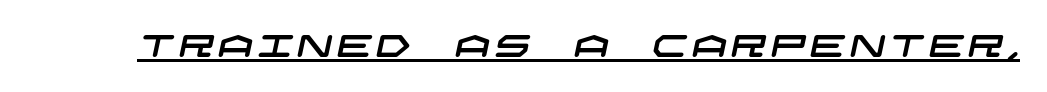
In designer terms, the underline attribute is active on this setting. The letters carry no serifs — their stems end cleanly without finishing strokes.
